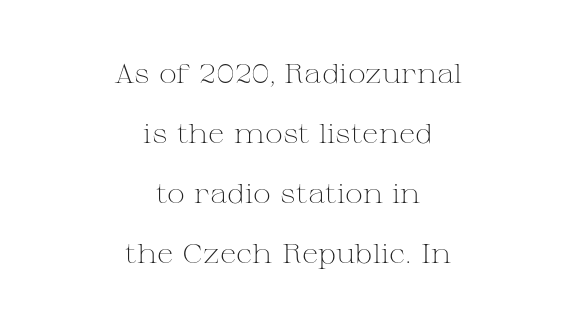
Q: Is the text bold? A: No.
Q: Is the text italic (slanted)? A: No, it is upright.
Q: Is the text underlined? A: No.
Q: How is the paragraph aligned? A: Centered.
Q: Is the spacing between letters normal or unusually wide? A: Normal.
Q: Is the spacing between lines tight, normal or loose? A: Loose.
